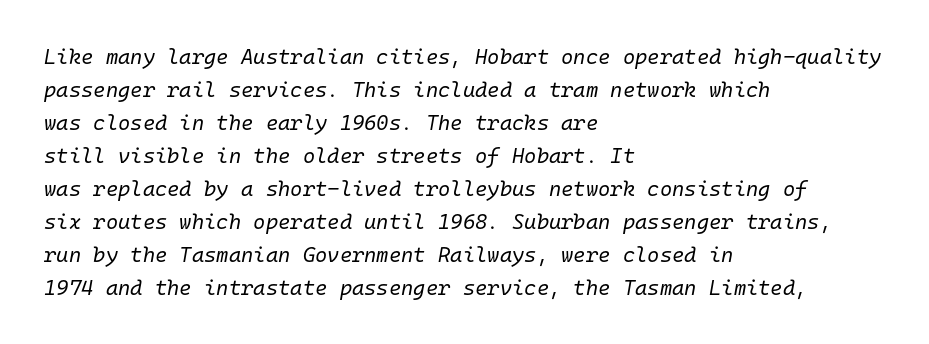
{"italic": "yes", "lean": "right", "slant_degrees": 10, "bold": "no", "underline": "no", "align": "left", "line_spacing": "normal", "line_spacing_ratio": 1.57, "letter_spacing": "normal", "letter_spacing_em": 0.0, "glyph_px": 21}
